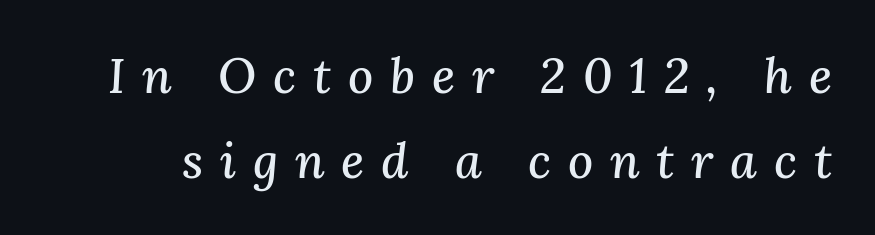
Q: Is the text italic (slanted)? A: Yes, it leans right by about 3 degrees.
Q: Is the typeface a serif or a sans-serif typeface? A: Serif.
Q: Is the text underlined? A: No.
Q: Is the spacing between letters normal or unusually wide? A: Unusually wide.
Q: Width (condensed, normal, or wide)? A: Normal.
Q: Stroke contrast? A: Medium.
Q: x-height? A: Medium.
Q: Monospaced? A: No.
